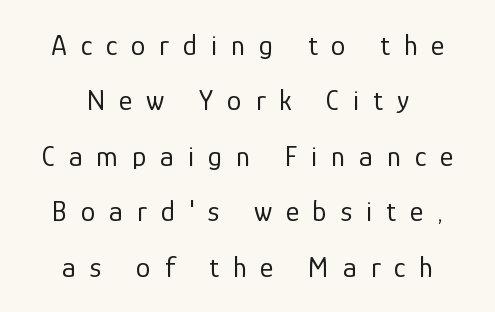
The image shows 29 px regular-weight sans-serif type, upright; set centered, loose line spacing (1.91x), unusually wide letter spacing (+0.48 em), not underlined; low stroke contrast and a medium x-height.
